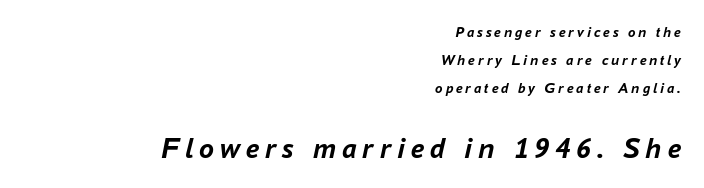
Q: Is the text bold? A: Yes.
Q: Is the text italic (slanted)? A: Yes, it leans right by about 16 degrees.
Q: Is the text underlined? A: No.
Q: How is the paragraph aligned? A: Right-aligned.
Q: Which block of text is set in a larger size, the first (top) or the second (bottom)? A: The second (bottom) one.
Q: Width (condensed, normal, or wide)? A: Normal.
Q: Stroke contrast? A: Low.
Q: x-height? A: Medium.
Q: Monospaced? A: No.
